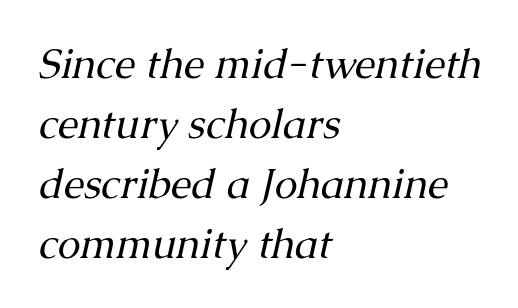
{"serif": "yes", "italic": "yes", "lean": "right", "slant_degrees": 13, "bold": "no", "weight": "regular", "width": "normal", "stroke_contrast": "medium", "x_height": "medium", "monospaced": "no", "underline": "no", "align": "left", "line_spacing": "normal", "line_spacing_ratio": 1.46, "letter_spacing": "normal", "letter_spacing_em": 0.0, "glyph_px": 41}
